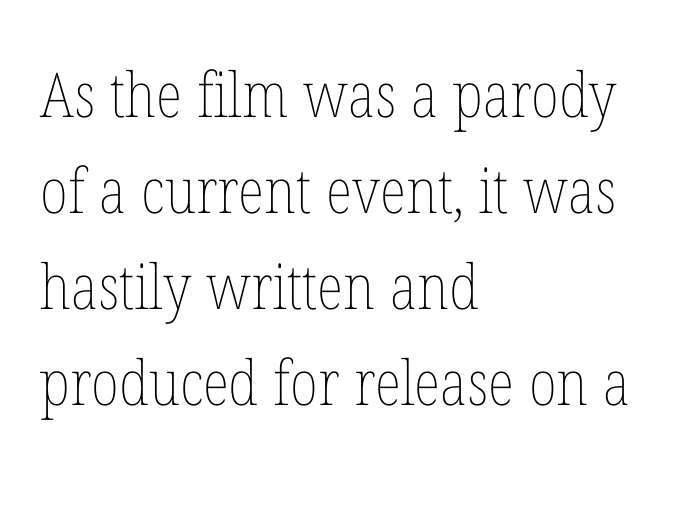
The image shows 62 px thin, condensed type, upright; set left-aligned, normal line spacing (1.55x), normal letter spacing, not underlined; low stroke contrast and a medium x-height.
